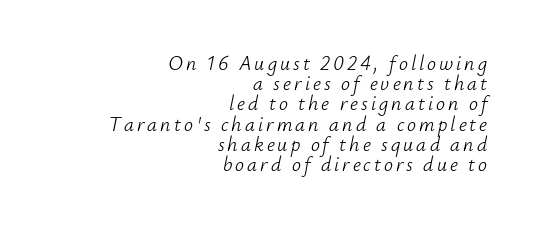
Q: Is the text bold? A: No.
Q: Is the text italic (slanted)? A: Yes, it leans right by about 12 degrees.
Q: Is the text underlined? A: No.
Q: How is the paragraph aligned? A: Right-aligned.
Q: Is the spacing between lines tight, normal or loose? A: Tight.
